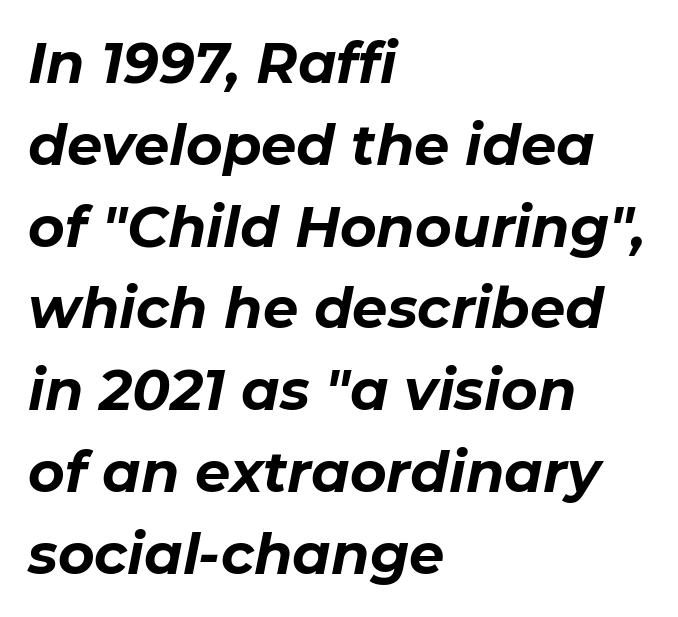
Q: Is the text bold? A: Yes.
Q: Is the text italic (slanted)? A: Yes, it leans right by about 11 degrees.
Q: Is the text underlined? A: No.
Q: How is the paragraph aligned? A: Left-aligned.
Q: Is the spacing between letters normal or unusually wide? A: Normal.
Q: Is the spacing between lines tight, normal or loose? A: Normal.
Q: Width (condensed, normal, or wide)? A: Normal.
Q: Stroke contrast? A: Low.
Q: x-height? A: Medium.
Q: Monospaced? A: No.
